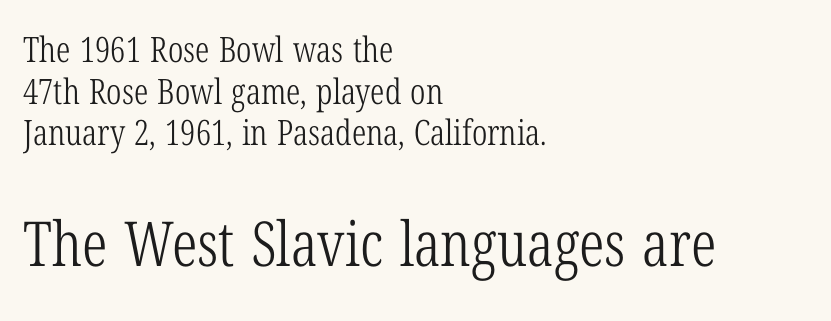
The image shows 62 px light, condensed serif type, upright; set left-aligned, line spacing 1.19x, normal letter spacing, not underlined; the second (bottom) block is 1.77x larger; low stroke contrast and a medium x-height.
